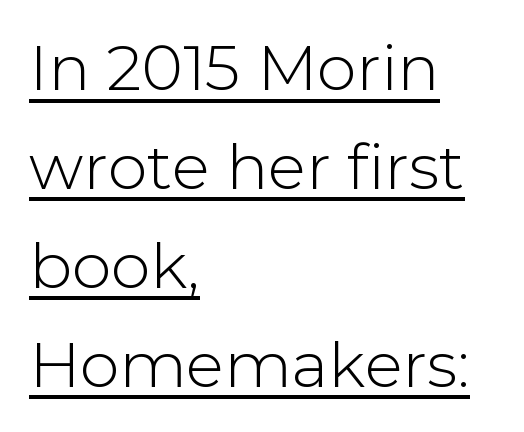
Q: Is the text italic (slanted)? A: No, it is upright.
Q: Is the typeface a serif or a sans-serif typeface? A: Sans-serif.
Q: Is the text underlined? A: Yes.
Q: How is the paragraph aligned? A: Left-aligned.
Q: Is the spacing between letters normal or unusually wide? A: Normal.
Q: Is the spacing between lines tight, normal or loose? A: Normal.
Q: Width (condensed, normal, or wide)? A: Normal.
Q: Stroke contrast? A: Low.
Q: x-height? A: Medium.
Q: Monospaced? A: No.
